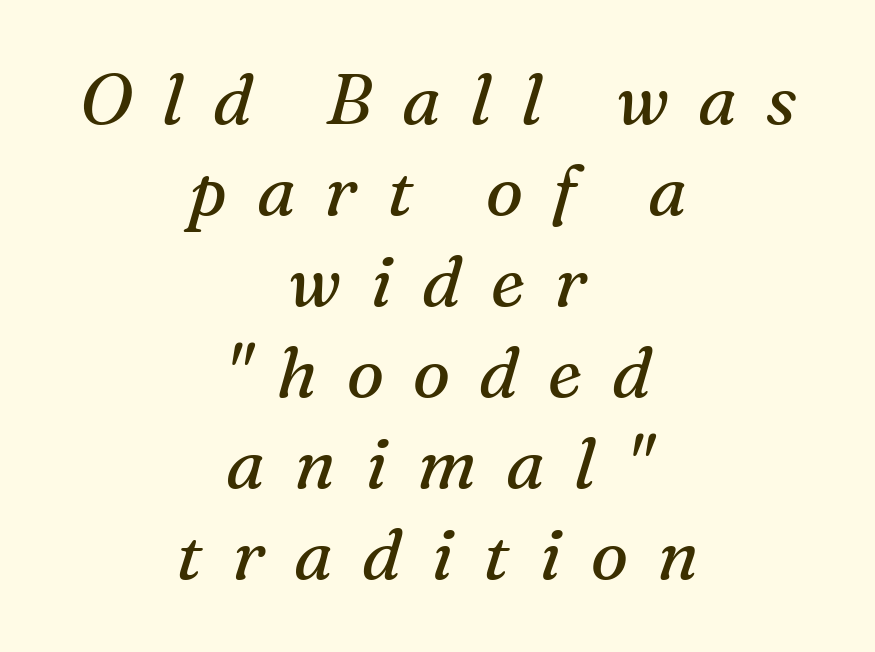
The image shows 70 px regular-weight serif type, italic (leaning right); set centered, normal line spacing (1.3x), unusually wide letter spacing (+0.42 em), not underlined; medium stroke contrast and a medium x-height.
